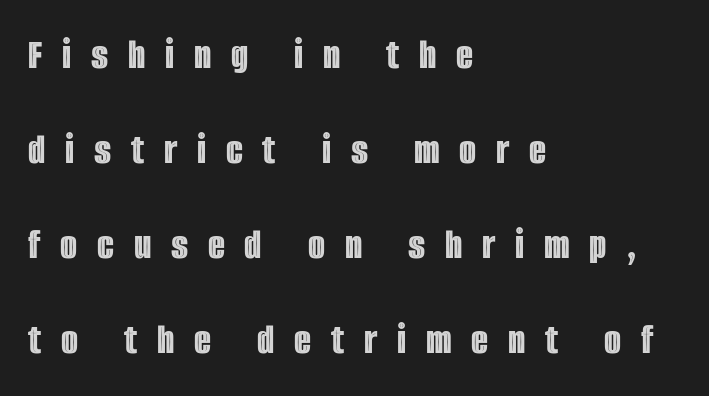
The image shows 44 px condensed type, upright; set left-aligned, loose line spacing (2.16x), unusually wide letter spacing (+0.45 em), not underlined; a large x-height.
